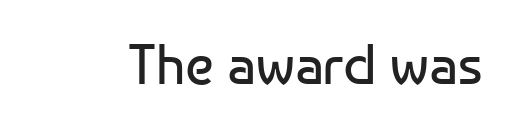
Q: Is the text bold? A: No.
Q: Is the text italic (slanted)? A: No, it is upright.
Q: Is the typeface a serif or a sans-serif typeface? A: Sans-serif.
Q: Is the text underlined? A: No.
Q: Is the spacing between letters normal or unusually wide? A: Normal.
Q: Width (condensed, normal, or wide)? A: Normal.
Q: Stroke contrast? A: Low.
Q: x-height? A: Medium.
Q: Monospaced? A: No.
